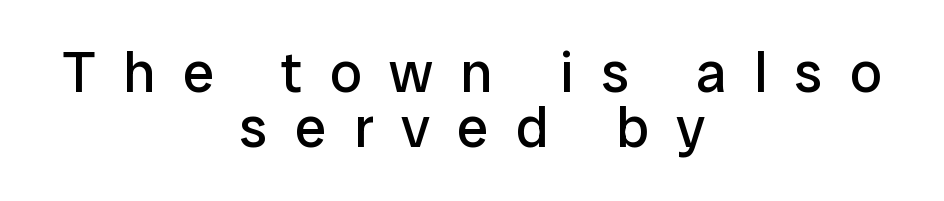
The image shows 57 px regular-weight sans-serif type, upright; set centered, tight line spacing (0.97x), unusually wide letter spacing (+0.48 em), not underlined; low stroke contrast and a medium x-height.
